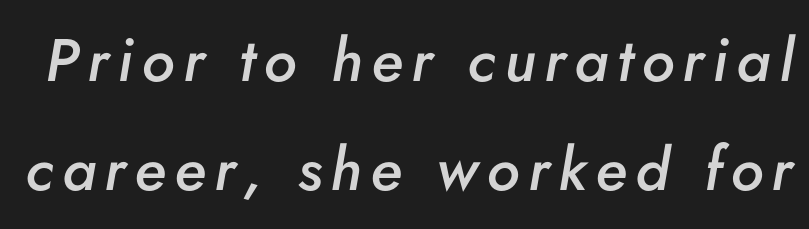
{"italic": "yes", "lean": "right", "slant_degrees": 5, "bold": "semi", "weight": "semibold", "width": "normal", "stroke_contrast": "low", "x_height": "small", "monospaced": "no", "underline": "no", "line_spacing_ratio": 1.81, "glyph_px": 60}
